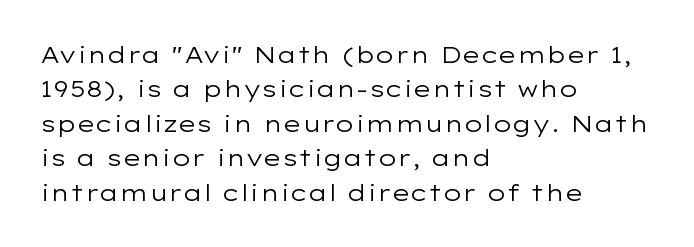
The image shows 23 px text type, upright; set left-aligned, normal line spacing (1.5x), normal letter spacing, not underlined.
